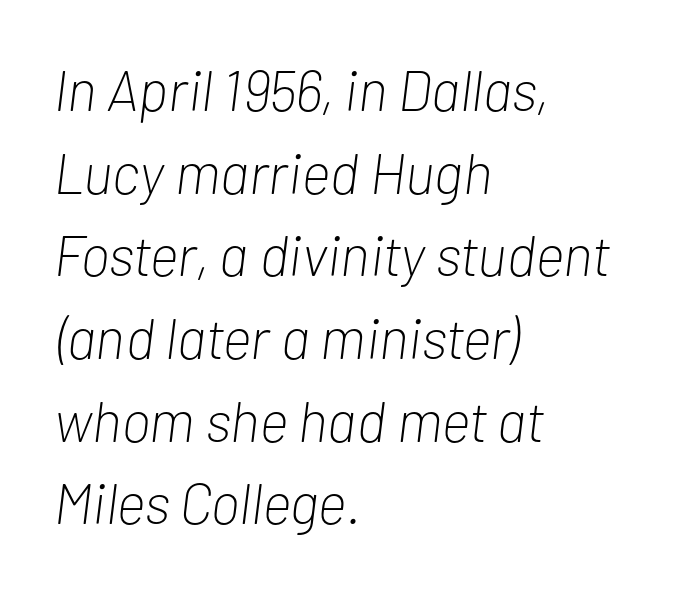
The letters advance in unequal steps, a hallmark of proportional type. Glance below the letters and you will spot only blank space. Tracking here is standard; glyphs follow each other at the usual distance. Which margin do the lines hug? The left one — the right edge is uneven. Stems here are at most as thick as an everyday book face. Summary of vertical rhythm: regular, with standard interline spacing.
